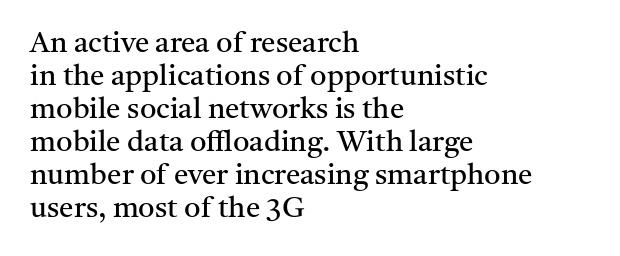
{"serif": "yes", "italic": "no", "bold": "no", "weight": "regular", "width": "normal", "stroke_contrast": "medium", "x_height": "medium", "monospaced": "no", "underline": "no", "align": "left", "line_spacing": "tight", "line_spacing_ratio": 1.14, "letter_spacing": "normal", "letter_spacing_em": 0.0, "glyph_px": 29}
